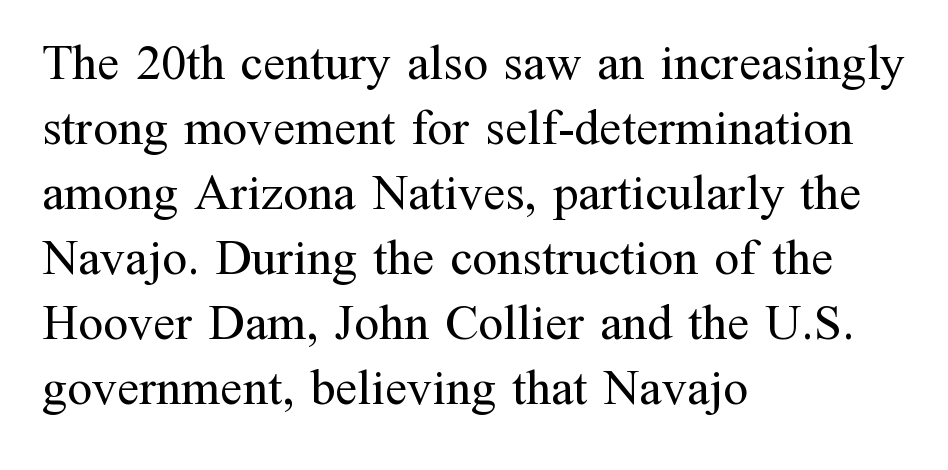
The image shows 50 px regular-weight serif type, upright; set left-aligned, normal line spacing (1.3x), normal letter spacing, not underlined; medium stroke contrast and a medium x-height.
